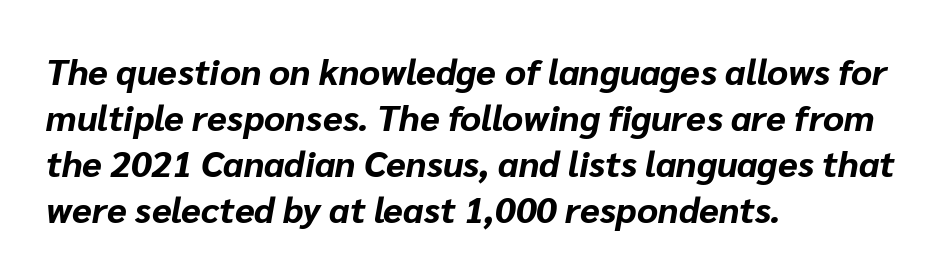
The image shows 36 px bold type, italic (leaning right); set left-aligned, normal line spacing (1.28x), normal letter spacing, not underlined; low stroke contrast and a medium x-height.
